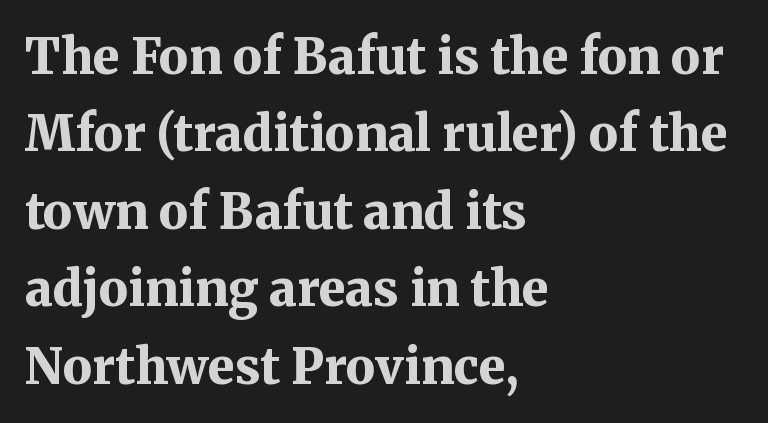
Q: Is the text bold? A: Yes.
Q: Is the text italic (slanted)? A: No, it is upright.
Q: Is the typeface a serif or a sans-serif typeface? A: Serif.
Q: Is the text underlined? A: No.
Q: How is the paragraph aligned? A: Left-aligned.
Q: Is the spacing between letters normal or unusually wide? A: Normal.
Q: Is the spacing between lines tight, normal or loose? A: Normal.
Q: Width (condensed, normal, or wide)? A: Normal.
Q: Stroke contrast? A: Medium.
Q: x-height? A: Medium.
Q: Monospaced? A: No.
